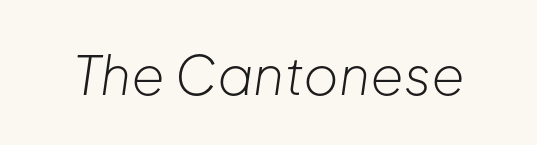
Q: Is the text bold? A: No.
Q: Is the text italic (slanted)? A: Yes, it leans right by about 8 degrees.
Q: Is the text underlined? A: No.
Q: Is the spacing between letters normal or unusually wide? A: Normal.
Q: Width (condensed, normal, or wide)? A: Normal.
Q: Stroke contrast? A: Low.
Q: x-height? A: Medium.
Q: Monospaced? A: No.
